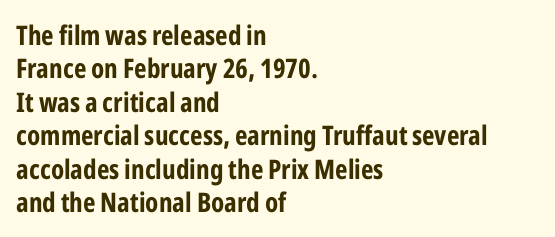
Q: Is the text bold? A: Yes.
Q: Is the text italic (slanted)? A: No, it is upright.
Q: Is the text underlined? A: No.
Q: How is the paragraph aligned? A: Left-aligned.
Q: Is the spacing between letters normal or unusually wide? A: Normal.
